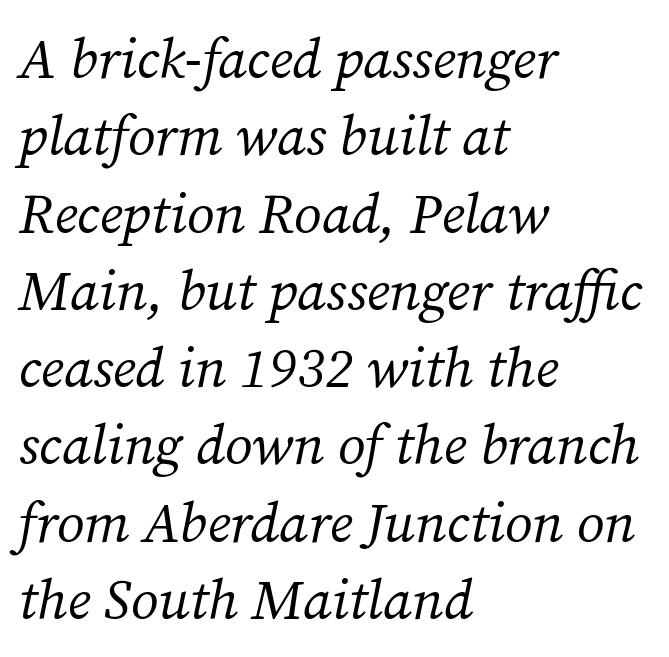
Q: Is the text bold? A: No.
Q: Is the text italic (slanted)? A: Yes, it leans right by about 12 degrees.
Q: Is the typeface a serif or a sans-serif typeface? A: Serif.
Q: Is the text underlined? A: No.
Q: How is the paragraph aligned? A: Left-aligned.
Q: Is the spacing between letters normal or unusually wide? A: Normal.
Q: Is the spacing between lines tight, normal or loose? A: Normal.
Q: Width (condensed, normal, or wide)? A: Normal.
Q: Stroke contrast? A: Medium.
Q: x-height? A: Medium.
Q: Monospaced? A: No.
